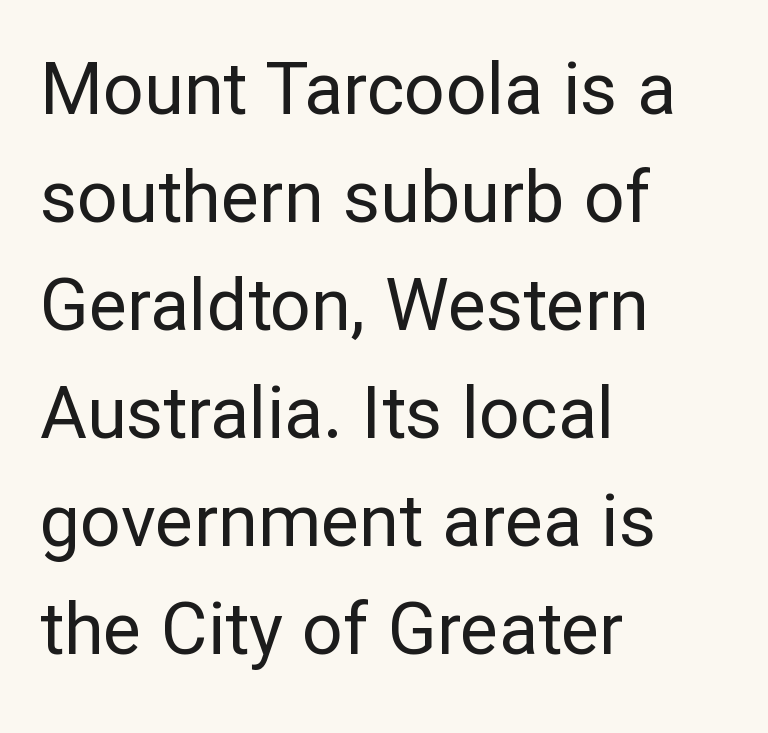
{"serif": "no", "italic": "no", "bold": "no", "weight": "regular", "width": "normal", "stroke_contrast": "low", "x_height": "medium", "monospaced": "no", "underline": "no", "align": "left", "line_spacing": "normal", "line_spacing_ratio": 1.5, "letter_spacing": "normal", "letter_spacing_em": 0.0, "glyph_px": 72}
